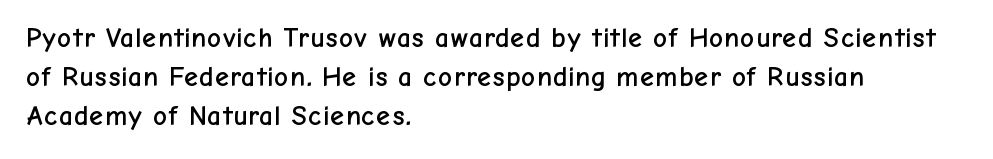
{"serif": "no", "italic": "no", "width": "normal", "stroke_contrast": "low", "x_height": "medium", "monospaced": "no", "underline": "no", "align": "left", "line_spacing": "normal", "line_spacing_ratio": 1.4, "letter_spacing": "normal", "letter_spacing_em": 0.0, "glyph_px": 28}
